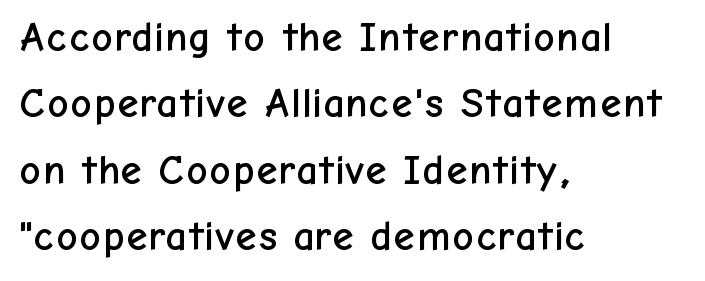
{"serif": "no", "italic": "no", "width": "normal", "stroke_contrast": "low", "x_height": "medium", "monospaced": "no", "underline": "no", "align": "left", "line_spacing": "normal", "line_spacing_ratio": 1.58, "letter_spacing": "normal", "letter_spacing_em": 0.0, "glyph_px": 42}
